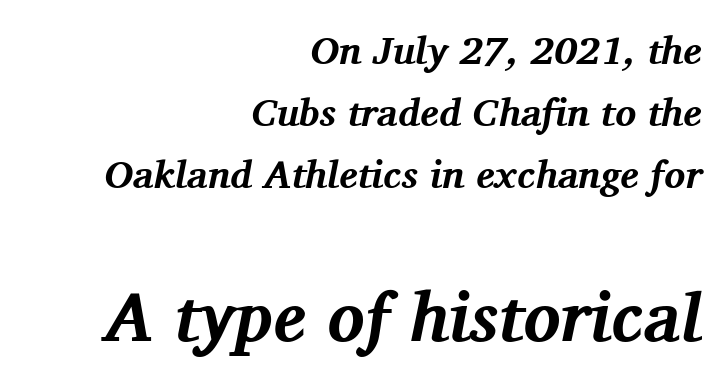
Q: Is the text bold? A: Yes.
Q: Is the text italic (slanted)? A: Yes, it leans right by about 11 degrees.
Q: Is the typeface a serif or a sans-serif typeface? A: Serif.
Q: Is the text underlined? A: No.
Q: How is the paragraph aligned? A: Right-aligned.
Q: Is the spacing between letters normal or unusually wide? A: Normal.
Q: Is the spacing between lines tight, normal or loose? A: Normal.
Q: Which block of text is set in a larger size, the first (top) or the second (bottom)? A: The second (bottom) one.
Q: Width (condensed, normal, or wide)? A: Normal.
Q: Stroke contrast? A: Medium.
Q: x-height? A: Medium.
Q: Monospaced? A: No.
